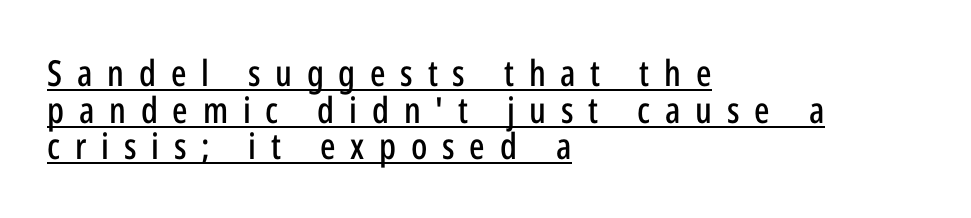
Q: Is the text italic (slanted)? A: No, it is upright.
Q: Is the typeface a serif or a sans-serif typeface? A: Sans-serif.
Q: Is the text underlined? A: Yes.
Q: How is the paragraph aligned? A: Left-aligned.
Q: Is the spacing between letters normal or unusually wide? A: Unusually wide.
Q: Is the spacing between lines tight, normal or loose? A: Tight.
Q: Width (condensed, normal, or wide)? A: Condensed.
Q: Stroke contrast? A: Low.
Q: x-height? A: Medium.
Q: Monospaced? A: No.
